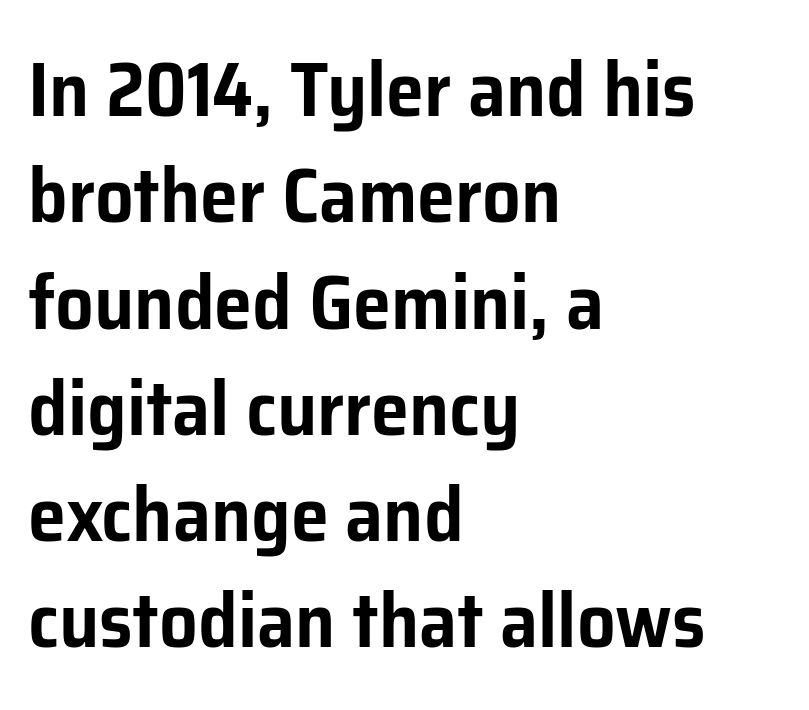
{"serif": "no", "italic": "no", "width": "normal", "stroke_contrast": "low", "x_height": "medium", "monospaced": "no", "underline": "no", "align": "left", "line_spacing": "normal", "line_spacing_ratio": 1.38, "letter_spacing": "normal", "letter_spacing_em": 0.0, "glyph_px": 77}
